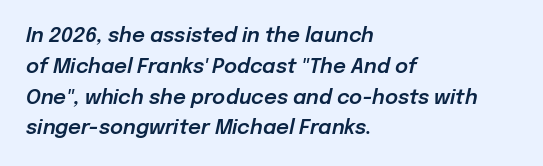
{"italic": "yes", "lean": "right", "slant_degrees": 12, "underline": "no", "align": "left", "line_spacing": "normal", "line_spacing_ratio": 1.54, "letter_spacing": "normal", "letter_spacing_em": 0.0, "glyph_px": 20}
